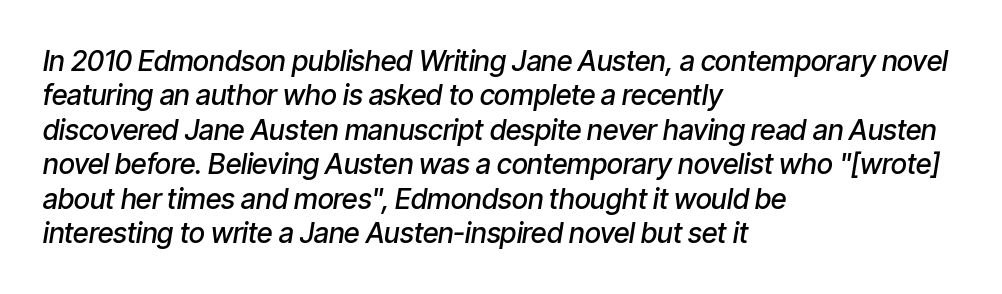
Q: Is the text bold? A: Semi-bold.
Q: Is the text italic (slanted)? A: Yes, it leans right by about 9 degrees.
Q: Is the text underlined? A: No.
Q: How is the paragraph aligned? A: Left-aligned.
Q: Is the spacing between letters normal or unusually wide? A: Normal.
Q: Width (condensed, normal, or wide)? A: Condensed.
Q: Stroke contrast? A: Low.
Q: x-height? A: Medium.
Q: Monospaced? A: No.
